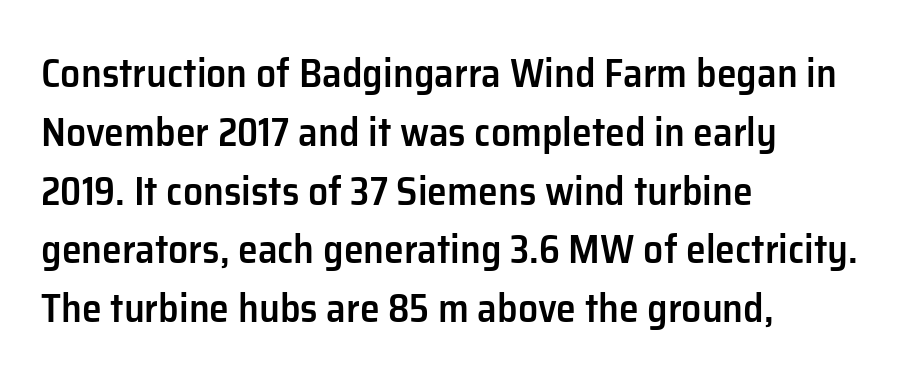
The image shows 40 px semibold sans-serif type, upright; set left-aligned, normal line spacing (1.47x), normal letter spacing, not underlined; low stroke contrast and a medium x-height.
